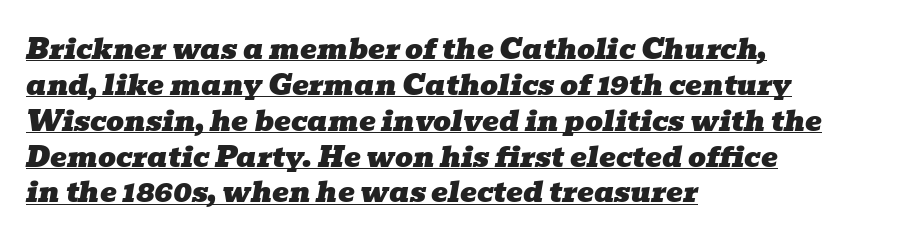
{"serif": "yes", "italic": "yes", "lean": "right", "slant_degrees": 10, "width": "wide", "stroke_contrast": "low", "x_height": "medium", "monospaced": "no", "underline": "yes", "align": "left", "line_spacing": "normal", "line_spacing_ratio": 1.28, "letter_spacing": "normal", "letter_spacing_em": 0.0, "glyph_px": 28}
